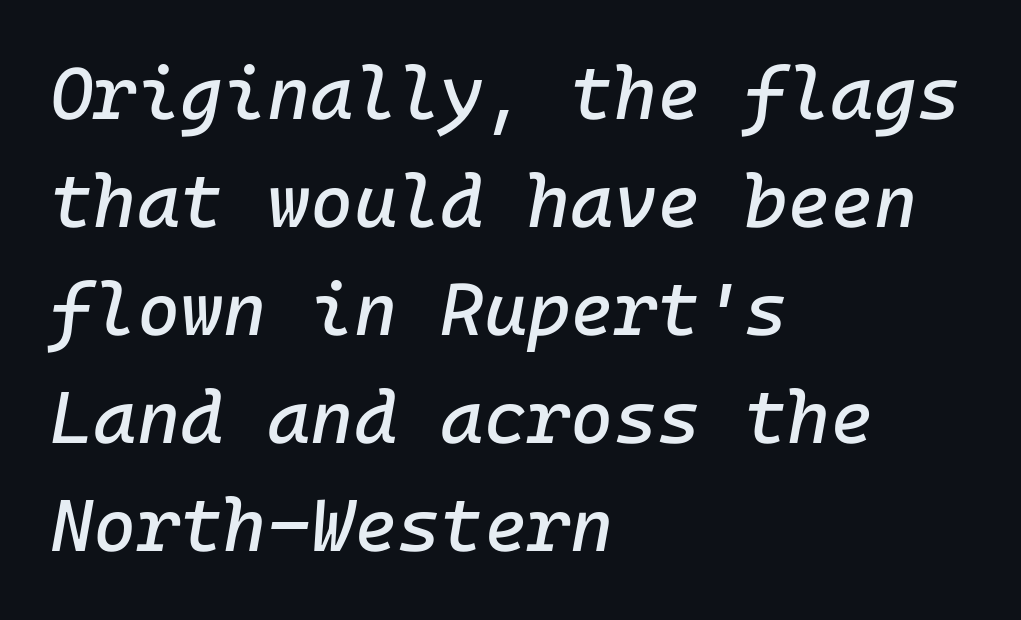
Q: Is the text italic (slanted)? A: Yes, it leans right by about 10 degrees.
Q: Is the text underlined? A: No.
Q: How is the paragraph aligned? A: Left-aligned.
Q: Is the spacing between letters normal or unusually wide? A: Normal.
Q: Is the spacing between lines tight, normal or loose? A: Normal.
Q: Width (condensed, normal, or wide)? A: Normal.
Q: Stroke contrast? A: Low.
Q: x-height? A: Medium.
